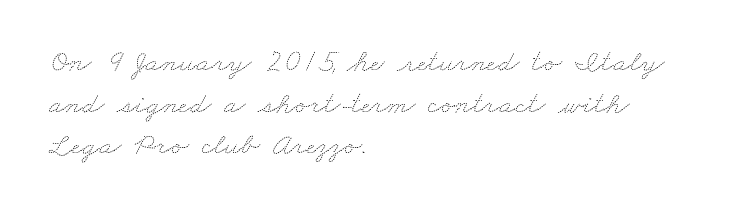
{"bold": "no", "weight": "thin", "width": "wide", "stroke_contrast": "medium", "x_height": "small", "monospaced": "no", "underline": "no", "align": "left", "line_spacing": "normal", "line_spacing_ratio": 1.34, "letter_spacing": "normal", "letter_spacing_em": 0.0, "glyph_px": 31}
